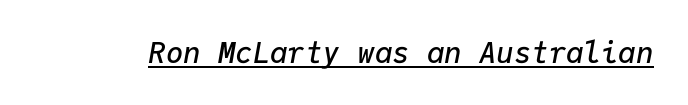
{"italic": "yes", "lean": "right", "slant_degrees": 9, "bold": "semi", "weight": "semibold", "width": "normal", "stroke_contrast": "low", "x_height": "medium", "monospaced": "yes", "underline": "yes", "letter_spacing": "normal", "letter_spacing_em": 0.0, "glyph_px": 29}
